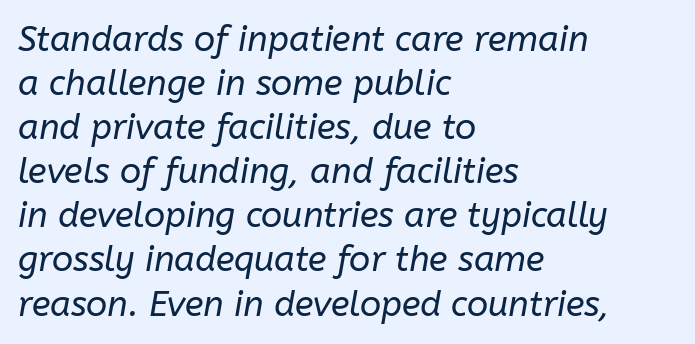
Standard letterfit; no display-style spreading of the glyphs. The weight would be labelled regular, book, light, or lighter still. The block of text has a typical density, with ordinary space between rows. Here the designer chose a conventional face with non-uniform glyph widths.
